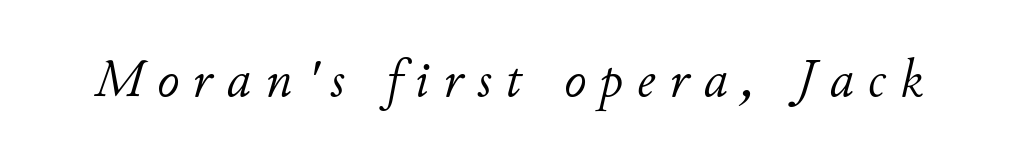
{"italic": "yes", "lean": "right", "slant_degrees": 11, "bold": "no", "weight": "light", "width": "normal", "stroke_contrast": "low", "x_height": "small", "monospaced": "no", "underline": "no", "letter_spacing": "wide", "letter_spacing_em": 0.26, "glyph_px": 54}
